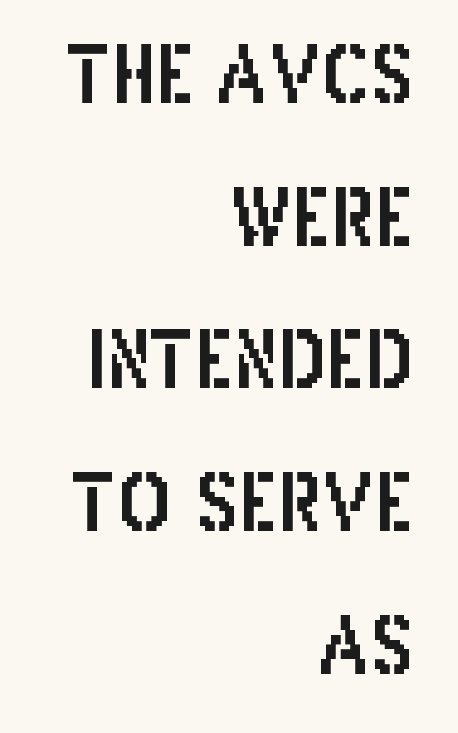
Q: Is the text italic (slanted)? A: No, it is upright.
Q: Is the typeface a serif or a sans-serif typeface? A: Sans-serif.
Q: Is the text underlined? A: No.
Q: How is the paragraph aligned? A: Right-aligned.
Q: Is the spacing between letters normal or unusually wide? A: Normal.
Q: Width (condensed, normal, or wide)? A: Condensed.
Q: Stroke contrast? A: Low.
Q: x-height? A: Large.
Q: Monospaced? A: No.
